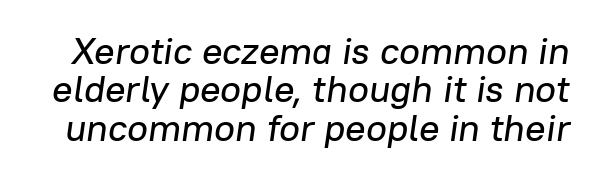
Q: Is the text italic (slanted)? A: Yes, it leans right by about 8 degrees.
Q: Is the text underlined? A: No.
Q: Is the spacing between letters normal or unusually wide? A: Normal.
Q: Is the spacing between lines tight, normal or loose? A: Tight.
Q: Width (condensed, normal, or wide)? A: Normal.
Q: Stroke contrast? A: Low.
Q: x-height? A: Medium.
Q: Monospaced? A: No.
